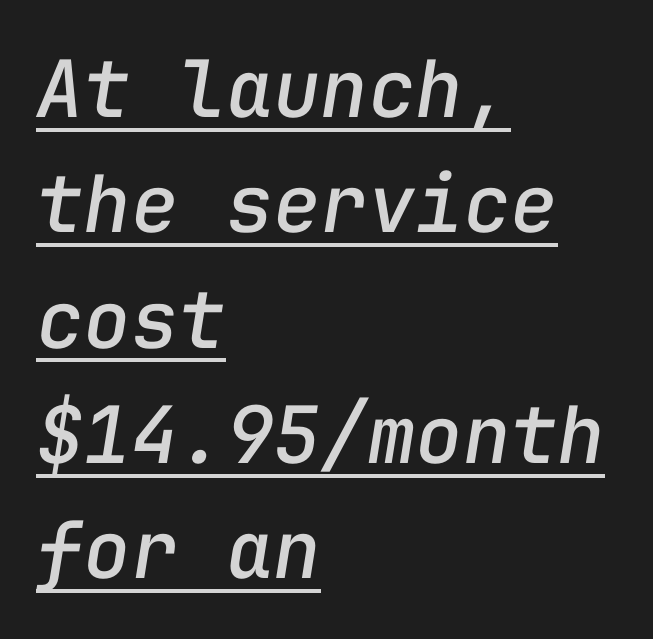
Q: Is the text italic (slanted)? A: Yes, it leans right by about 9 degrees.
Q: Is the text underlined? A: Yes.
Q: How is the paragraph aligned? A: Left-aligned.
Q: Is the spacing between letters normal or unusually wide? A: Normal.
Q: Is the spacing between lines tight, normal or loose? A: Normal.
Q: Width (condensed, normal, or wide)? A: Normal.
Q: Stroke contrast? A: Low.
Q: x-height? A: Medium.
Q: Monospaced? A: Yes.
